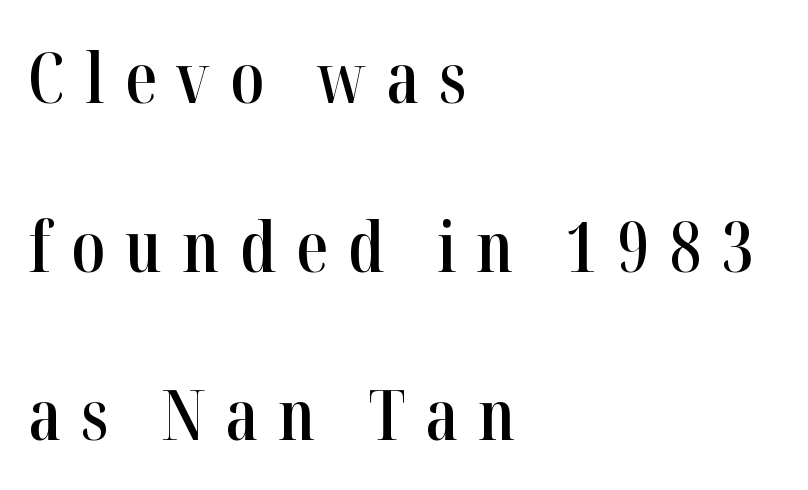
{"serif": "yes", "italic": "no", "bold": "semi", "weight": "semibold", "width": "condensed", "stroke_contrast": "high", "x_height": "medium", "monospaced": "no", "underline": "no", "align": "left", "line_spacing": "loose", "line_spacing_ratio": 2.41, "letter_spacing": "wide", "letter_spacing_em": 0.29, "glyph_px": 70}
